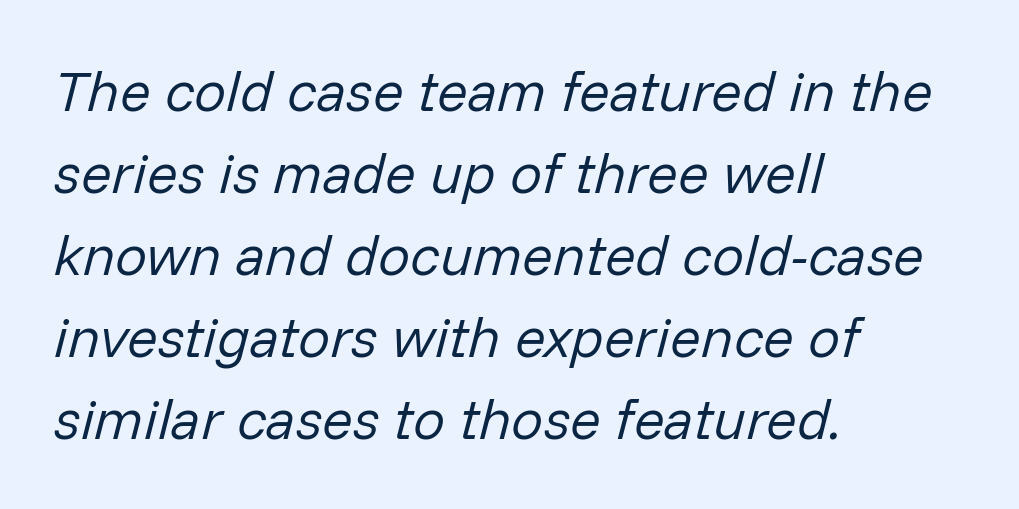
Note the varied advance widths — an 'i' is clearly narrower than an 'm'. Glyph-to-glyph distance matches everyday printed text. Is there much room between lines? A standard amount, neither cramped nor airy. The foot of each line stays bare and open.
